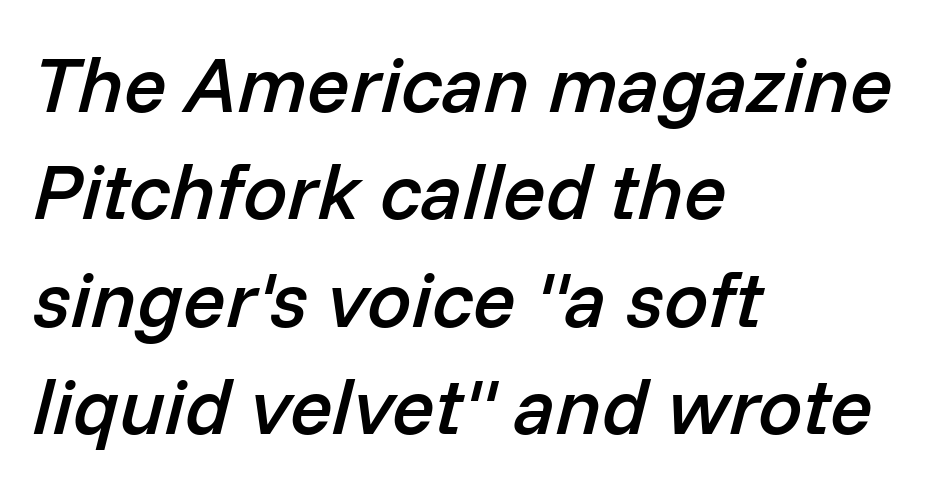
Default kerning and tracking; the words read as compact shapes. Is this a fixed-width face? No — the glyphs have proportional, varying widths. This is oblique type, the kind used for emphasis or titles. Underline: absent. Rows of type keep a routine distance in the vertical direction. This sample is left-justified, so line endings fall wherever the words run out.
